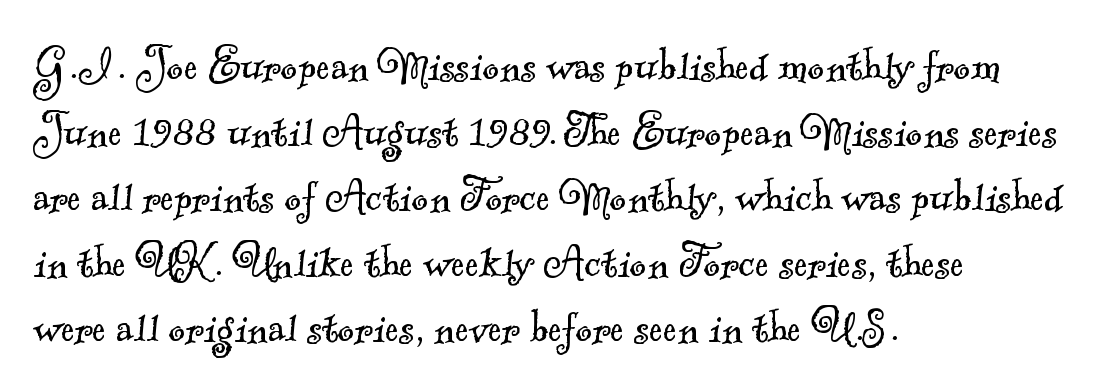
{"serif": "yes", "bold": "no", "weight": "light", "width": "normal", "x_height": "small", "monospaced": "no", "underline": "no", "align": "left", "line_spacing": "normal", "line_spacing_ratio": 1.26, "letter_spacing": "normal", "letter_spacing_em": 0.0, "glyph_px": 52}
